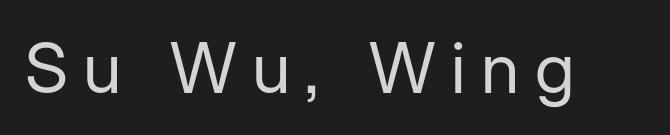
Q: Is the text bold? A: No.
Q: Is the text italic (slanted)? A: No, it is upright.
Q: Is the typeface a serif or a sans-serif typeface? A: Sans-serif.
Q: Is the text underlined? A: No.
Q: Is the spacing between letters normal or unusually wide? A: Unusually wide.
Q: Width (condensed, normal, or wide)? A: Normal.
Q: Stroke contrast? A: Low.
Q: x-height? A: Medium.
Q: Monospaced? A: No.
